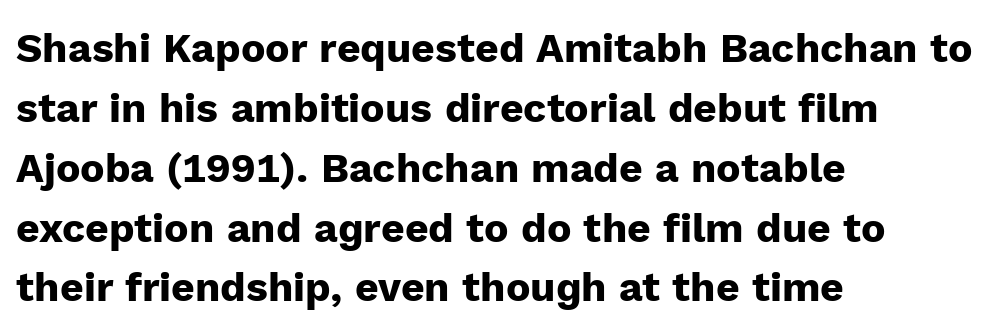
{"serif": "no", "italic": "no", "bold": "yes", "weight": "heavy", "width": "normal", "stroke_contrast": "low", "x_height": "medium", "monospaced": "no", "underline": "no", "align": "left", "line_spacing": "normal", "line_spacing_ratio": 1.46, "letter_spacing": "normal", "letter_spacing_em": 0.0, "glyph_px": 41}
